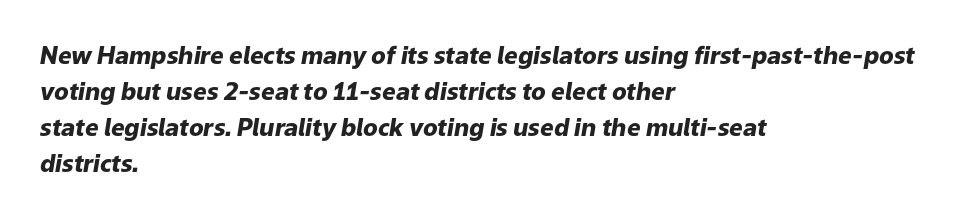
Q: Is the text bold? A: Yes.
Q: Is the text italic (slanted)? A: Yes, it leans right by about 9 degrees.
Q: Is the text underlined? A: No.
Q: How is the paragraph aligned? A: Left-aligned.
Q: Is the spacing between letters normal or unusually wide? A: Normal.
Q: Is the spacing between lines tight, normal or loose? A: Normal.
